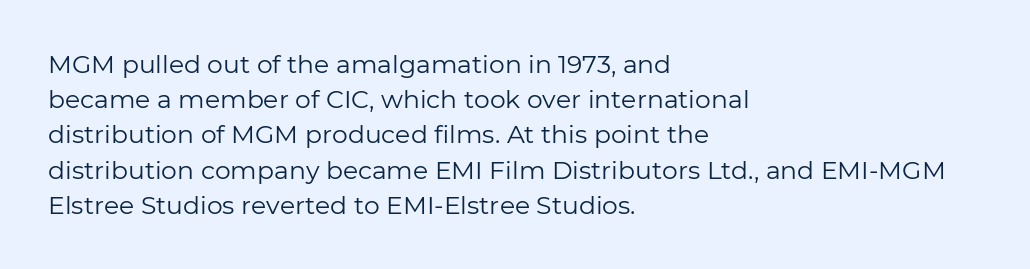
The image shows 25 px text type, upright; set left-aligned, normal line spacing (1.41x), normal letter spacing, not underlined.
